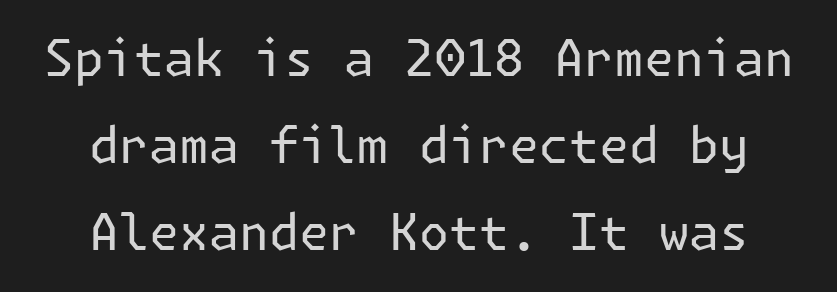
The image shows 50 px regular-weight sans-serif type, upright; set centered, line spacing 1.74x, normal letter spacing, not underlined; low stroke contrast and a medium x-height.
